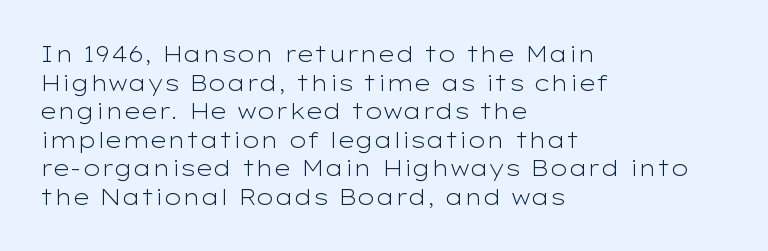
The image shows 22 px text type, upright; set left-aligned, normal line spacing (1.3x), normal letter spacing, not underlined.
